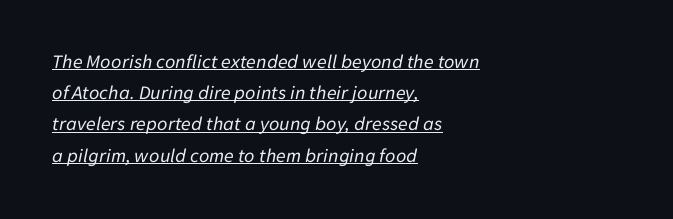
The image shows 20 px text type, italic (leaning right); set left-aligned, normal line spacing (1.56x), normal letter spacing, underlined.
